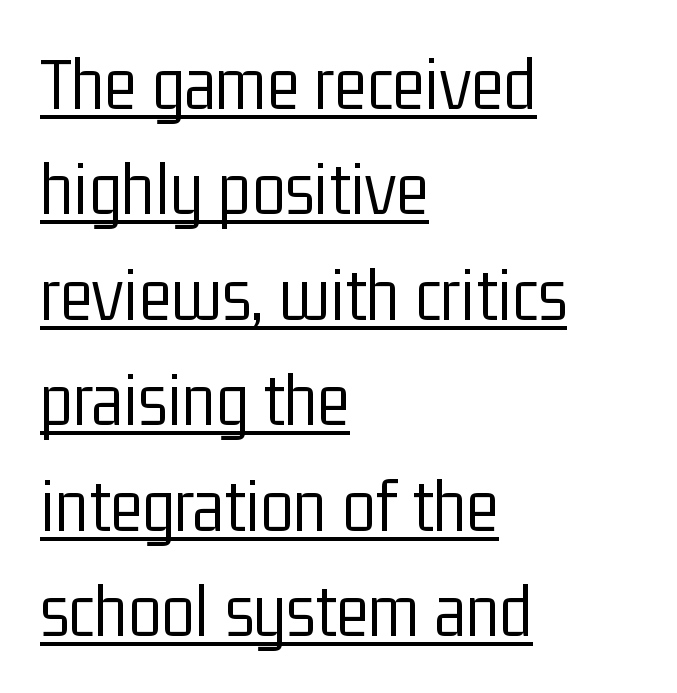
Is the letter spacing exaggerated? No — it looks like the ordinary default. This is the regular roman posture of the typeface. Looks like someone drew a line under every word here. Counters stay open thanks to moderate or lighter strokes.
